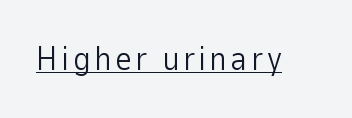
Q: Is the text bold? A: No.
Q: Is the text italic (slanted)? A: No, it is upright.
Q: Is the typeface a serif or a sans-serif typeface? A: Sans-serif.
Q: Is the text underlined? A: Yes.
Q: Width (condensed, normal, or wide)? A: Normal.
Q: Stroke contrast? A: Low.
Q: x-height? A: Medium.
Q: Monospaced? A: No.
